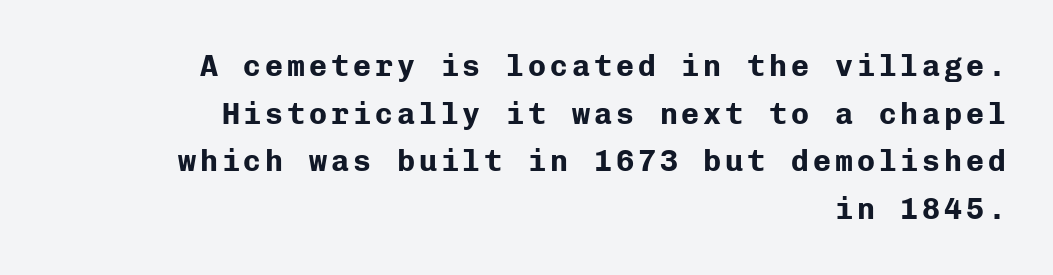
{"serif": "no", "italic": "no", "bold": "yes", "weight": "bold", "width": "normal", "stroke_contrast": "low", "x_height": "medium", "monospaced": "yes", "underline": "no", "align": "right", "line_spacing": "normal", "line_spacing_ratio": 1.59, "glyph_px": 30}
